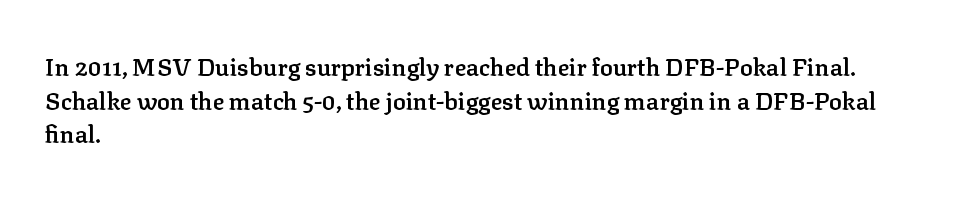
{"italic": "no", "bold": "semi", "underline": "no", "align": "left", "line_spacing": "normal", "line_spacing_ratio": 1.4, "letter_spacing": "normal", "letter_spacing_em": 0.0, "glyph_px": 24}
